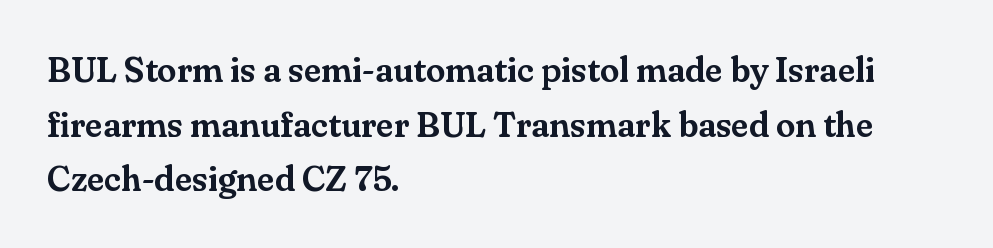
{"serif": "yes", "italic": "no", "width": "normal", "stroke_contrast": "medium", "x_height": "small", "monospaced": "no", "underline": "no", "align": "left", "line_spacing": "normal", "line_spacing_ratio": 1.56, "letter_spacing": "normal", "letter_spacing_em": 0.0, "glyph_px": 35}
